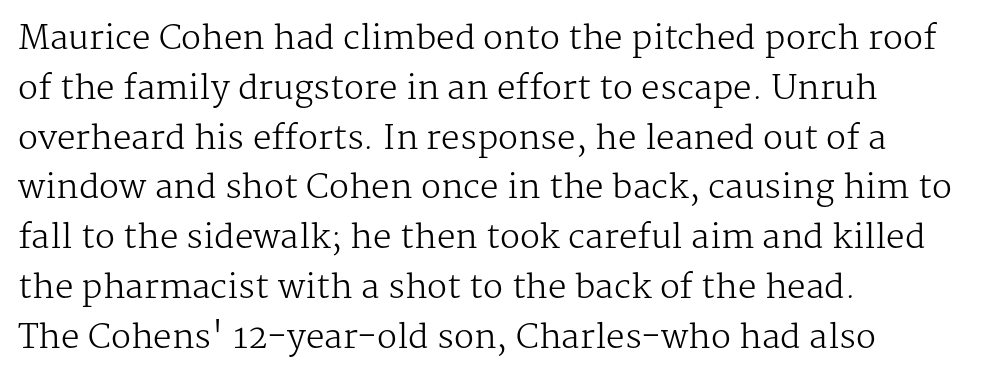
{"serif": "yes", "italic": "no", "bold": "no", "weight": "regular", "width": "normal", "stroke_contrast": "medium", "x_height": "medium", "monospaced": "no", "underline": "no", "align": "left", "line_spacing": "normal", "line_spacing_ratio": 1.51, "letter_spacing": "normal", "letter_spacing_em": 0.0, "glyph_px": 33}
